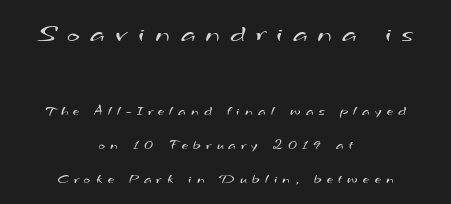
{"bold": "no", "underline": "no", "align": "center", "line_spacing": "loose", "line_spacing_ratio": 2.4, "letter_spacing": "wide", "letter_spacing_em": 0.38, "larger_block": "first", "size_ratio": 1.93, "glyph_px": 27}
